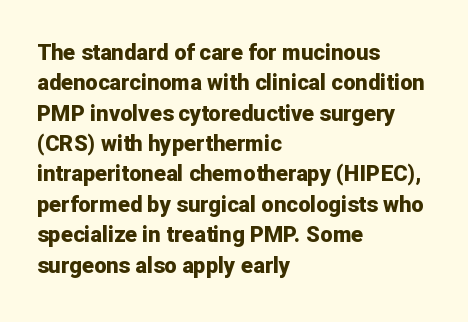
{"italic": "no", "bold": "yes", "underline": "no", "align": "left", "line_spacing": "normal", "line_spacing_ratio": 1.38, "letter_spacing": "normal", "letter_spacing_em": 0.0, "glyph_px": 22}
